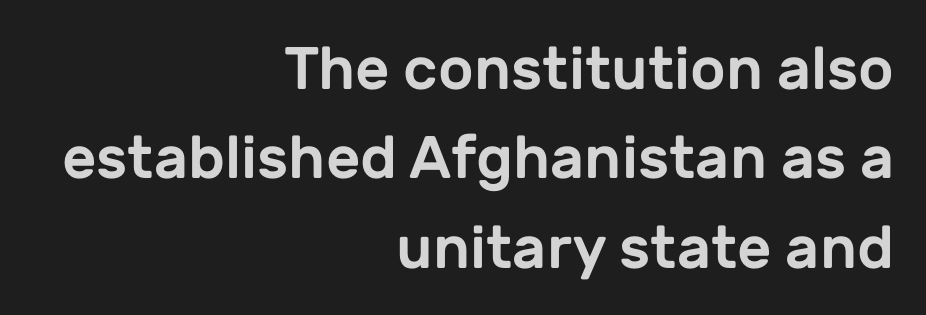
The letters advance in unequal steps, a hallmark of proportional type. Does extra space separate the letters? No, they use regular spacing. Type without underlining. Regarding serifs, this sample does without them. Students, observe: this is what conventionally led text looks like. Every stem runs plumb, perpendicular to the baseline.
